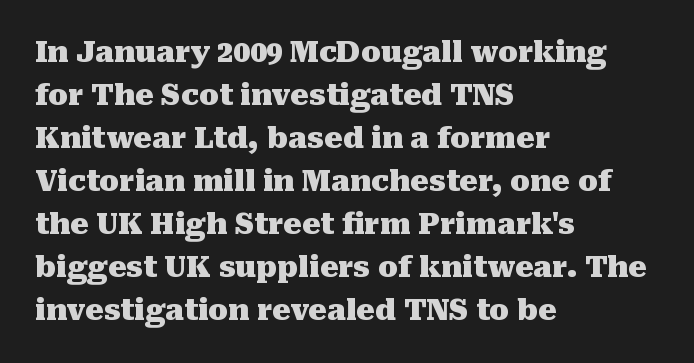
Each glyph is drawn with heavy, bold strokes. The space between consecutive lines is moderate. Notice how the stems are strictly vertical — no italics here. Yep, those are serifs on the letters.
